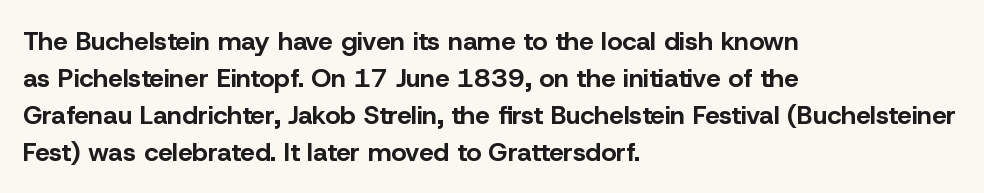
{"italic": "no", "bold": "yes", "underline": "no", "align": "left", "line_spacing": "normal", "line_spacing_ratio": 1.42, "letter_spacing": "normal", "letter_spacing_em": 0.0, "glyph_px": 26}
